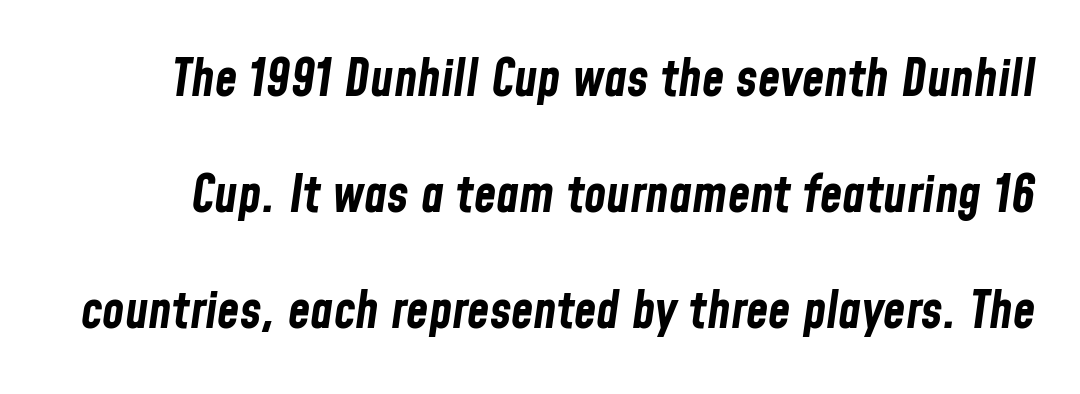
Heavy-handed strokes throughout: this text is bold. Does extra space separate the letters? No, they use regular spacing. Check under the words: just untouched page. Notice how the stems are inclined rather than vertical — that's the hallmark of italics.
